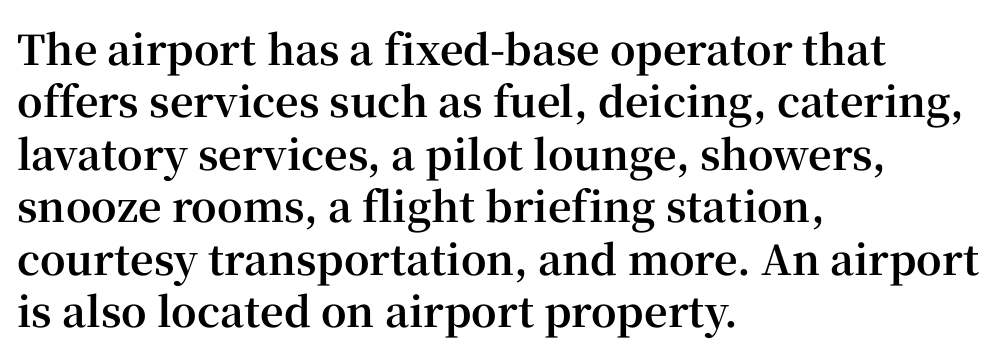
Q: Is the text bold? A: Yes.
Q: Is the text italic (slanted)? A: No, it is upright.
Q: Is the typeface a serif or a sans-serif typeface? A: Serif.
Q: Is the text underlined? A: No.
Q: How is the paragraph aligned? A: Left-aligned.
Q: Is the spacing between letters normal or unusually wide? A: Normal.
Q: Is the spacing between lines tight, normal or loose? A: Normal.
Q: Width (condensed, normal, or wide)? A: Normal.
Q: Stroke contrast? A: High.
Q: x-height? A: Medium.
Q: Monospaced? A: No.
